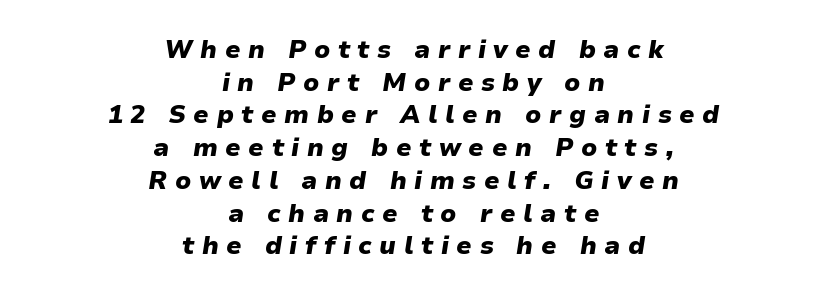
Q: Is the text bold? A: Yes.
Q: Is the text italic (slanted)? A: Yes, it leans right by about 9 degrees.
Q: Is the text underlined? A: No.
Q: How is the paragraph aligned? A: Centered.
Q: Is the spacing between letters normal or unusually wide? A: Unusually wide.
Q: Is the spacing between lines tight, normal or loose? A: Normal.
